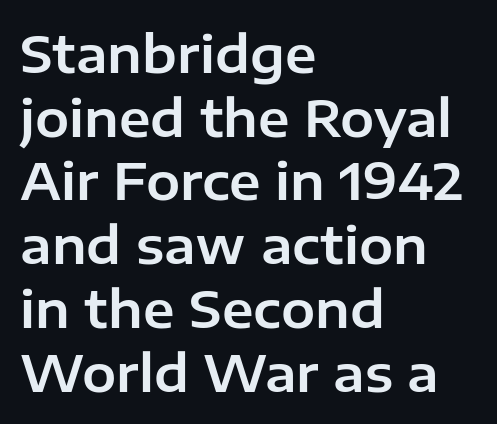
Q: Is the text italic (slanted)? A: No, it is upright.
Q: Is the typeface a serif or a sans-serif typeface? A: Sans-serif.
Q: Is the text underlined? A: No.
Q: How is the paragraph aligned? A: Left-aligned.
Q: Is the spacing between letters normal or unusually wide? A: Normal.
Q: Is the spacing between lines tight, normal or loose? A: Normal.
Q: Width (condensed, normal, or wide)? A: Normal.
Q: Stroke contrast? A: Low.
Q: x-height? A: Medium.
Q: Monospaced? A: No.
